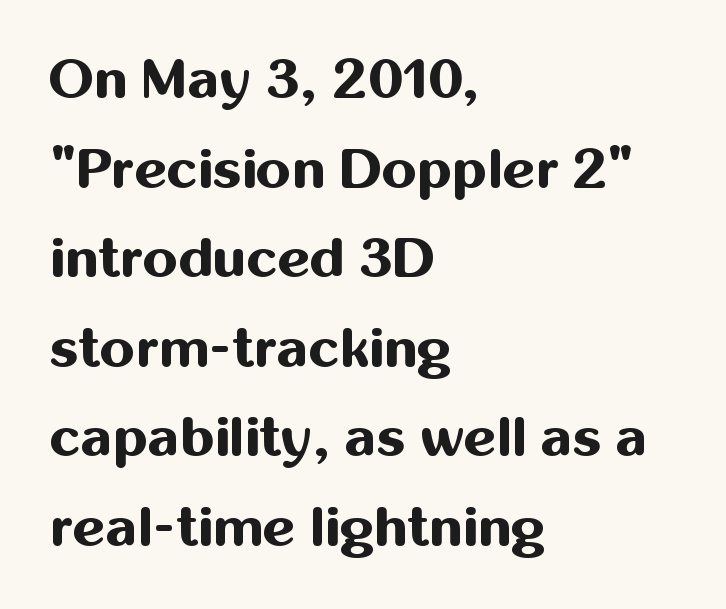
This block has exactly the height ordinary leading produces. Nope, no serifs anywhere on these letters. Character widths vary here, with narrow letters taking less room than wide ones. Check the space under the baseline: it is left empty.
